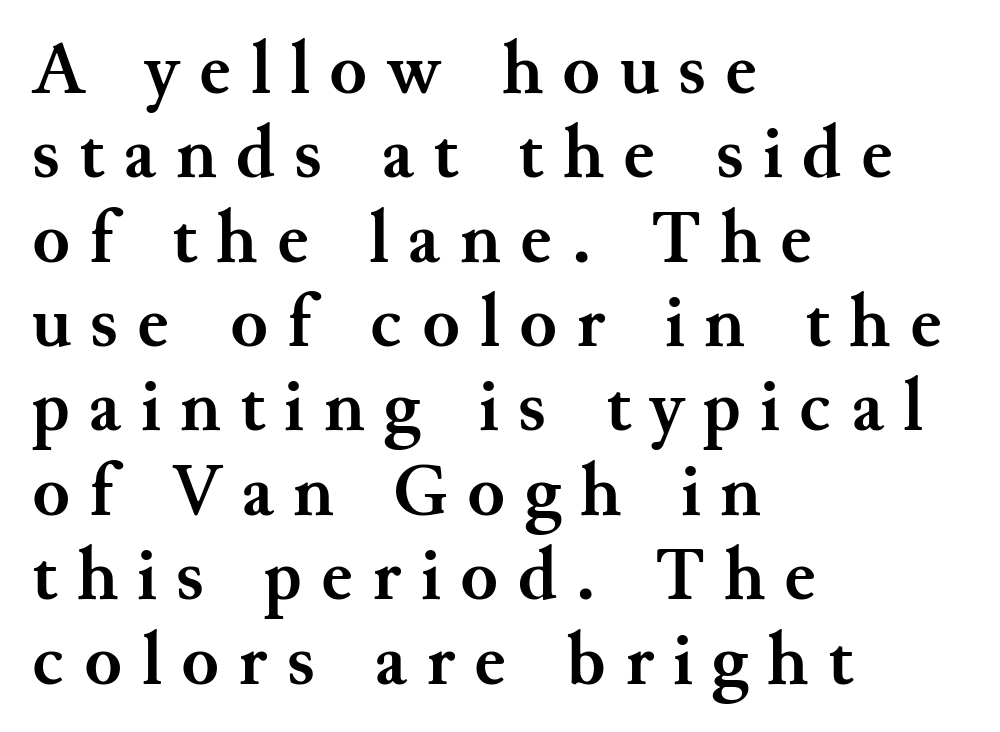
The image shows 76 px semibold serif type, upright; set left-aligned, tight line spacing (1.11x), unusually wide letter spacing (+0.26 em), not underlined; medium stroke contrast and a small x-height.
